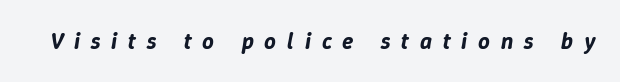
Characters follow at a spacing far wider than the type designer built in. Unmarked baselines from the first word to the last. Posture: slanted.
